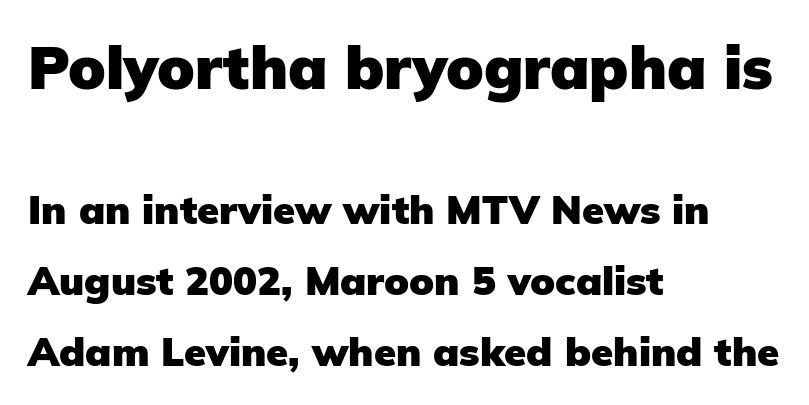
I'd call this a sans setting — the letters go barefoot. Italic: no, the glyphs are upright roman. Think of a printed novel: that variable character pitch is what you see here. The characters look thick and weighty, a clear bold.
